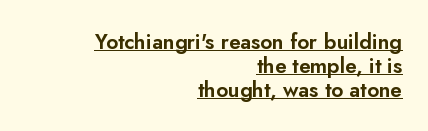
Q: Is the text italic (slanted)? A: No, it is upright.
Q: Is the text underlined? A: Yes.
Q: How is the paragraph aligned? A: Right-aligned.
Q: Is the spacing between letters normal or unusually wide? A: Normal.
Q: Is the spacing between lines tight, normal or loose? A: Tight.
